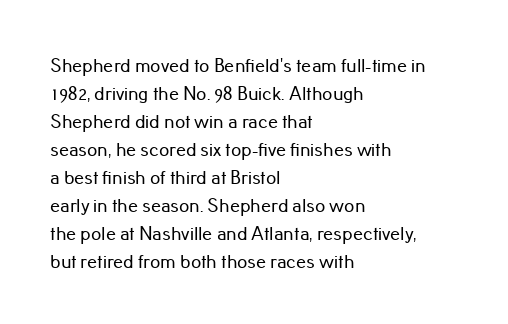
{"italic": "no", "underline": "no", "align": "left", "line_spacing": "normal", "line_spacing_ratio": 1.4, "letter_spacing": "normal", "letter_spacing_em": 0.0, "glyph_px": 20}
